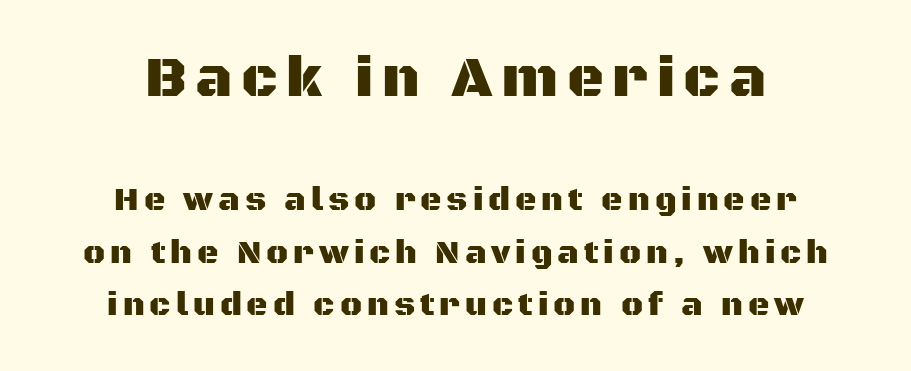
{"serif": "no", "italic": "no", "width": "normal", "stroke_contrast": "medium", "x_height": "large", "monospaced": "no", "underline": "no", "align": "center", "line_spacing": "normal", "line_spacing_ratio": 1.59, "larger_block": "first", "size_ratio": 1.73, "glyph_px": 57}
